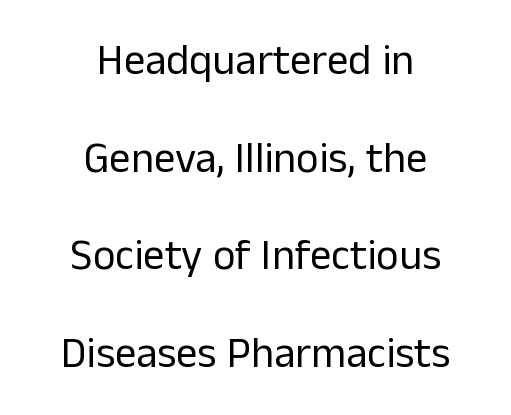
Q: Is the text bold? A: No.
Q: Is the text italic (slanted)? A: No, it is upright.
Q: Is the typeface a serif or a sans-serif typeface? A: Sans-serif.
Q: Is the text underlined? A: No.
Q: How is the paragraph aligned? A: Centered.
Q: Is the spacing between letters normal or unusually wide? A: Normal.
Q: Is the spacing between lines tight, normal or loose? A: Loose.
Q: Width (condensed, normal, or wide)? A: Normal.
Q: Stroke contrast? A: Low.
Q: x-height? A: Medium.
Q: Monospaced? A: No.
